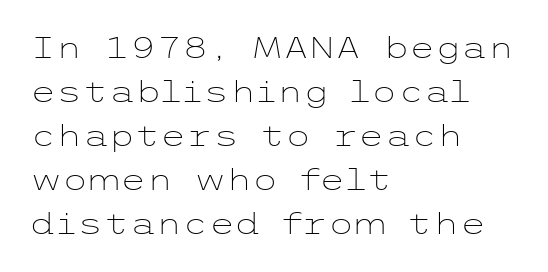
The image shows 30 px light, wide sans-serif type, upright; set left-aligned, normal line spacing (1.47x), normal letter spacing, not underlined; low stroke contrast and a medium x-height.
